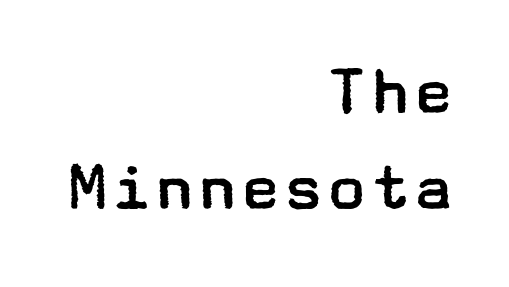
{"serif": "no", "italic": "no", "bold": "no", "weight": "regular", "width": "wide", "stroke_contrast": "low", "x_height": "medium", "underline": "no", "align": "right", "line_spacing": "normal", "line_spacing_ratio": 1.34, "letter_spacing": "normal", "letter_spacing_em": 0.0, "glyph_px": 72}
